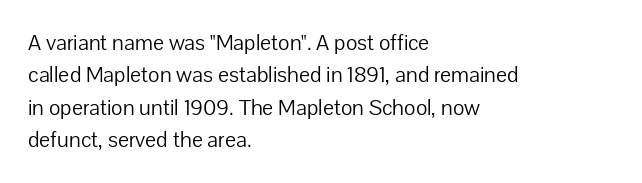
{"italic": "no", "bold": "no", "underline": "no", "align": "left", "line_spacing": "normal", "line_spacing_ratio": 1.47, "letter_spacing": "normal", "letter_spacing_em": 0.0, "glyph_px": 22}
